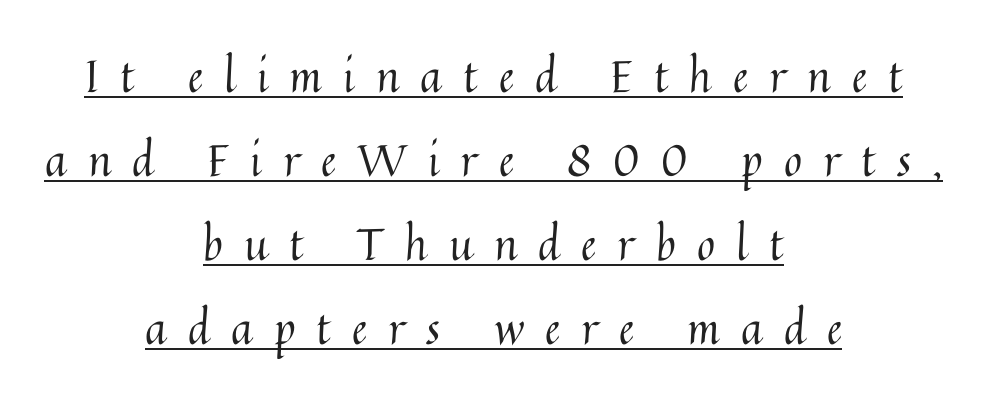
The image shows 44 px regular-weight type; set centered, loose line spacing (1.91x), unusually wide letter spacing (+0.48 em), underlined; medium stroke contrast and a medium x-height.
